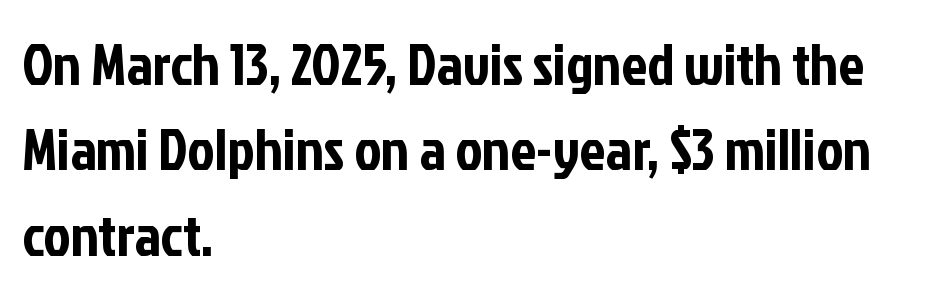
{"serif": "no", "italic": "no", "width": "condensed", "stroke_contrast": "low", "x_height": "medium", "monospaced": "no", "underline": "no", "align": "left", "line_spacing": "normal", "line_spacing_ratio": 1.47, "letter_spacing": "normal", "letter_spacing_em": 0.0, "glyph_px": 58}
